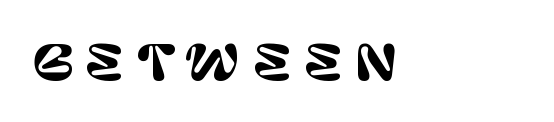
Q: Is the text italic (slanted)? A: Yes.
Q: Is the typeface a serif or a sans-serif typeface? A: Sans-serif.
Q: Is the text underlined? A: No.
Q: How is the paragraph aligned? A: Left-aligned.
Q: Is the spacing between letters normal or unusually wide? A: Unusually wide.
Q: Width (condensed, normal, or wide)? A: Normal.
Q: Stroke contrast? A: Low.
Q: x-height? A: Large.
Q: Monospaced? A: No.
